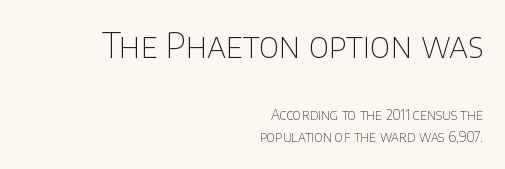
Nothing unusual about the tracking: characters are spaced as the font intends. These glyphs show unthickened strokes, regular width or finer. Type size steps down from the first block to the second. Notice how the passage keeps a crisp vertical edge on the right only.
